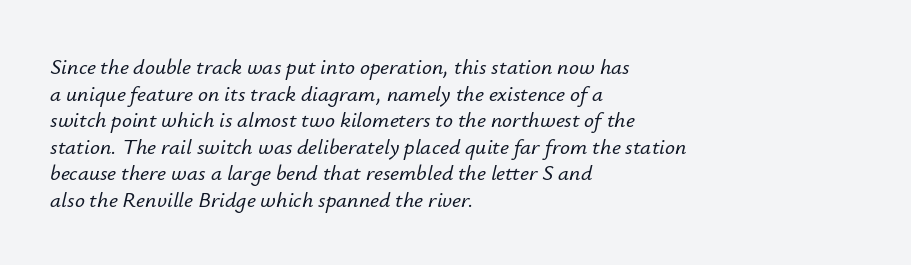
{"italic": "yes", "lean": "right", "slant_degrees": 12, "underline": "no", "align": "left", "line_spacing_ratio": 1.21, "letter_spacing": "normal", "letter_spacing_em": 0.0, "glyph_px": 22}
